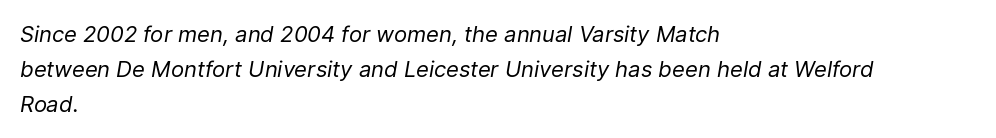
The letters sit at their default tracking, neither squeezed nor spread. Italic? Definitely — the glyphs are oblique. Lines of text with bare space underneath. The font sits on the lighter half of the weight spectrum, regular included. Left-aligned paragraph, ragged on the right.
